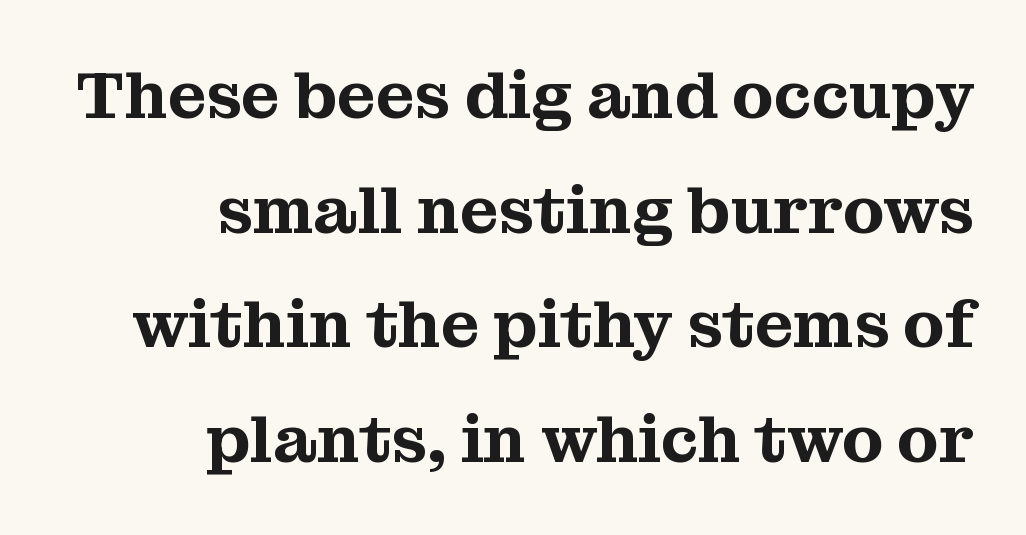
Any mark beneath the type? The region is blank. This sample is right-justified, so line beginnings fall wherever the words allow. Here the designer chose a conventional face with non-uniform glyph widths. The lettering holds an erect, upright posture throughout. Check where the strokes stop: tiny serifs finish them off.
